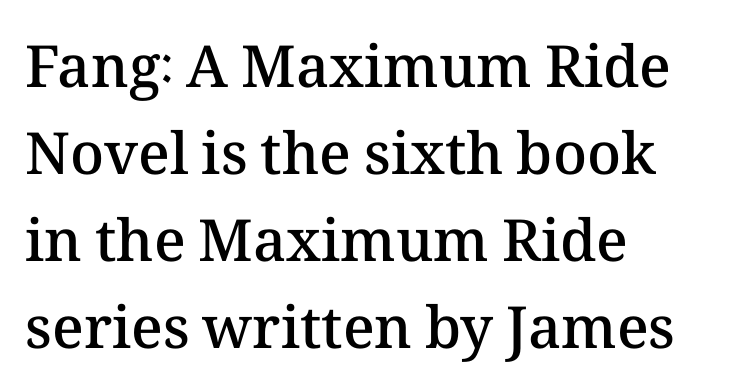
The image shows 58 px semibold type, upright; set left-aligned, normal line spacing (1.5x), normal letter spacing, not underlined; medium stroke contrast and a medium x-height.
